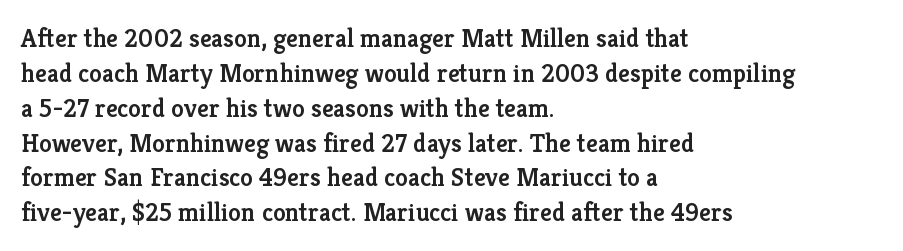
The image shows 26 px text type, upright; set left-aligned, normal line spacing (1.34x), normal letter spacing, not underlined.
